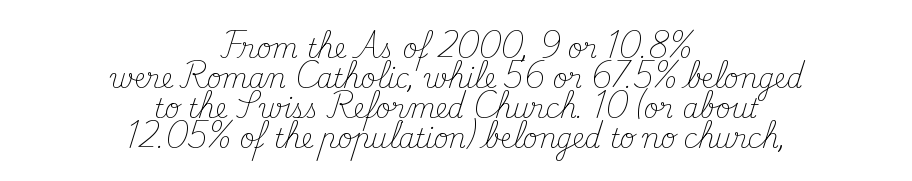
The image shows 26 px text type; set centered, line spacing 1.16x, normal letter spacing, not underlined.
